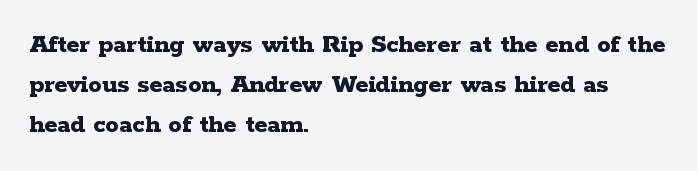
The rag falls on the right side of this text block. The axis of the letterforms is exactly vertical. Descender tails drop into unmarked territory. Inter-character spacing is left at the font's built-in metrics. Heavy, bold letterforms.
